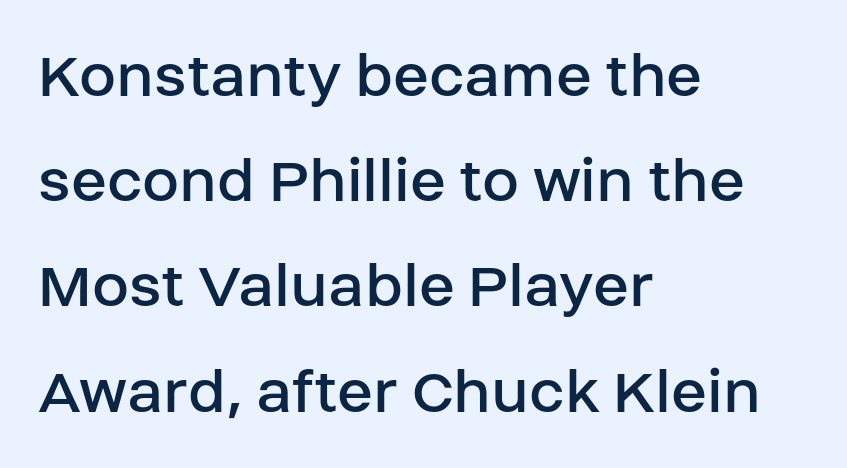
{"serif": "no", "italic": "no", "bold": "no", "weight": "regular", "width": "normal", "stroke_contrast": "low", "x_height": "large", "monospaced": "no", "underline": "no", "align": "left", "line_spacing": "normal", "line_spacing_ratio": 1.57, "letter_spacing": "normal", "letter_spacing_em": 0.0, "glyph_px": 67}
